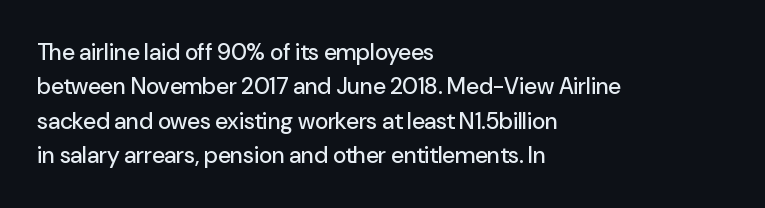
The image shows 23 px text type, upright; set left-aligned, normal line spacing (1.49x), normal letter spacing, not underlined.
